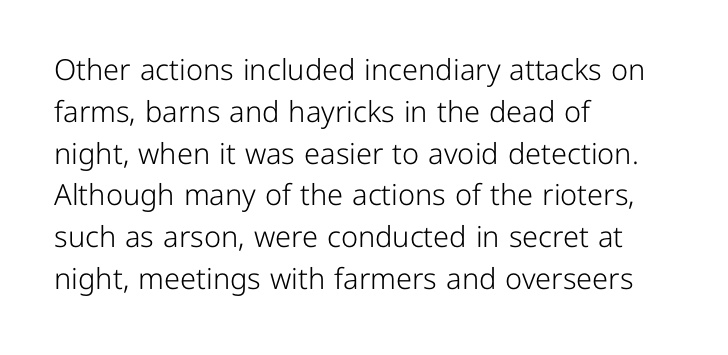
The image shows 29 px light sans-serif type, upright; set left-aligned, normal line spacing (1.44x), normal letter spacing, not underlined; low stroke contrast and a medium x-height.
